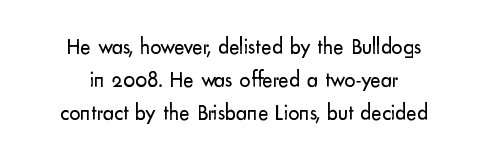
{"italic": "no", "bold": "no", "underline": "no", "align": "center", "line_spacing": "normal", "line_spacing_ratio": 1.51, "letter_spacing": "normal", "letter_spacing_em": 0.0, "glyph_px": 22}
